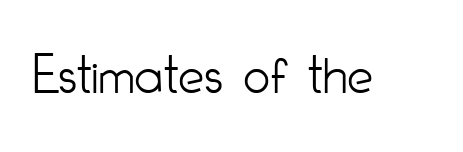
Q: Is the text bold? A: No.
Q: Is the text italic (slanted)? A: No, it is upright.
Q: Is the typeface a serif or a sans-serif typeface? A: Sans-serif.
Q: Is the text underlined? A: No.
Q: Is the spacing between letters normal or unusually wide? A: Normal.
Q: Width (condensed, normal, or wide)? A: Condensed.
Q: Stroke contrast? A: Low.
Q: x-height? A: Small.
Q: Monospaced? A: No.
